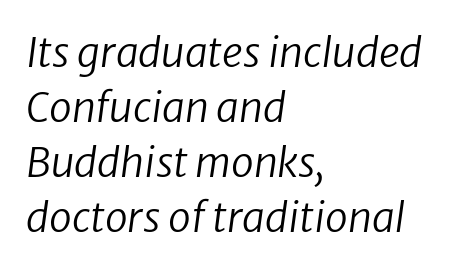
Check under the words: just untouched page. Does the lettering tilt? It does — this is italic. Regular leading. Each line starts at the same left margin while the right side varies. Proportional: the letters do not fall into vertical columns.
